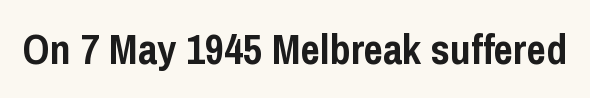
Q: Is the text bold? A: Yes.
Q: Is the text italic (slanted)? A: No, it is upright.
Q: Is the typeface a serif or a sans-serif typeface? A: Sans-serif.
Q: Is the text underlined? A: No.
Q: Is the spacing between letters normal or unusually wide? A: Normal.
Q: Width (condensed, normal, or wide)? A: Condensed.
Q: Stroke contrast? A: Low.
Q: x-height? A: Medium.
Q: Monospaced? A: No.
